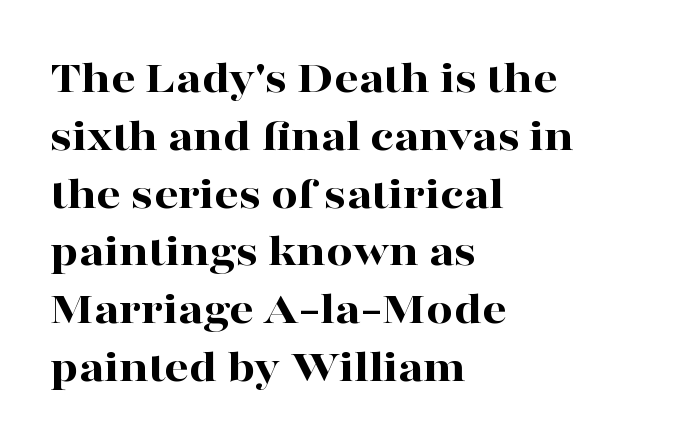
The image shows 47 px bold, wide serif type, upright; set left-aligned, line spacing 1.23x, normal letter spacing, not underlined; high stroke contrast and a medium x-height.
